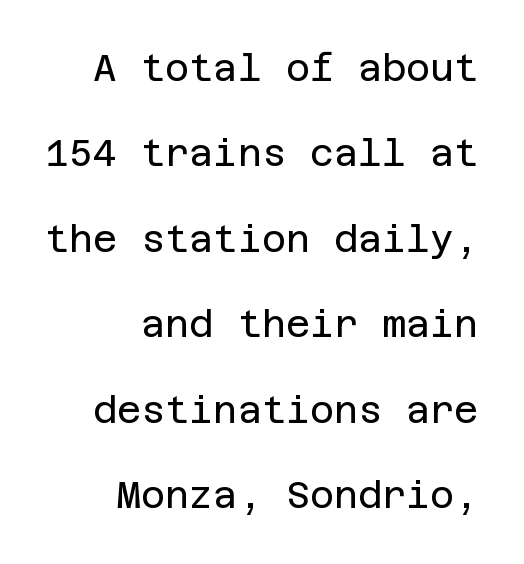
The gap between lines stays unmarked. The weight would be labelled regular, book, light, or lighter still. Type style note: lacks serifs. Where is the straight margin? On the right.
